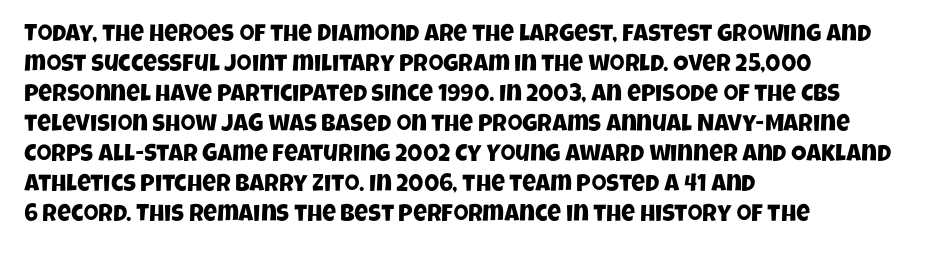
Q: Is the text underlined? A: No.
Q: How is the paragraph aligned? A: Left-aligned.
Q: Is the spacing between letters normal or unusually wide? A: Normal.
Q: Is the spacing between lines tight, normal or loose? A: Normal.
